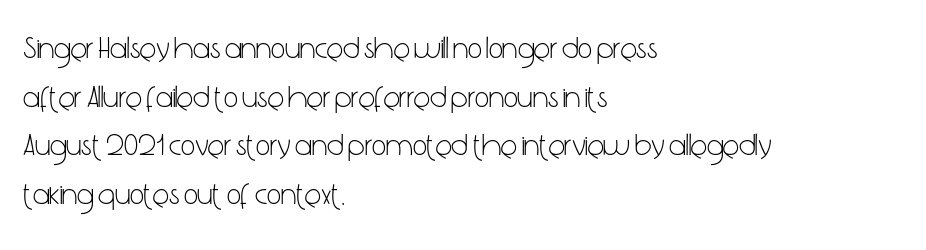
The image shows 31 px light, condensed sans-serif type, upright; set left-aligned, normal line spacing (1.57x), normal letter spacing, not underlined; low stroke contrast and a medium x-height.
